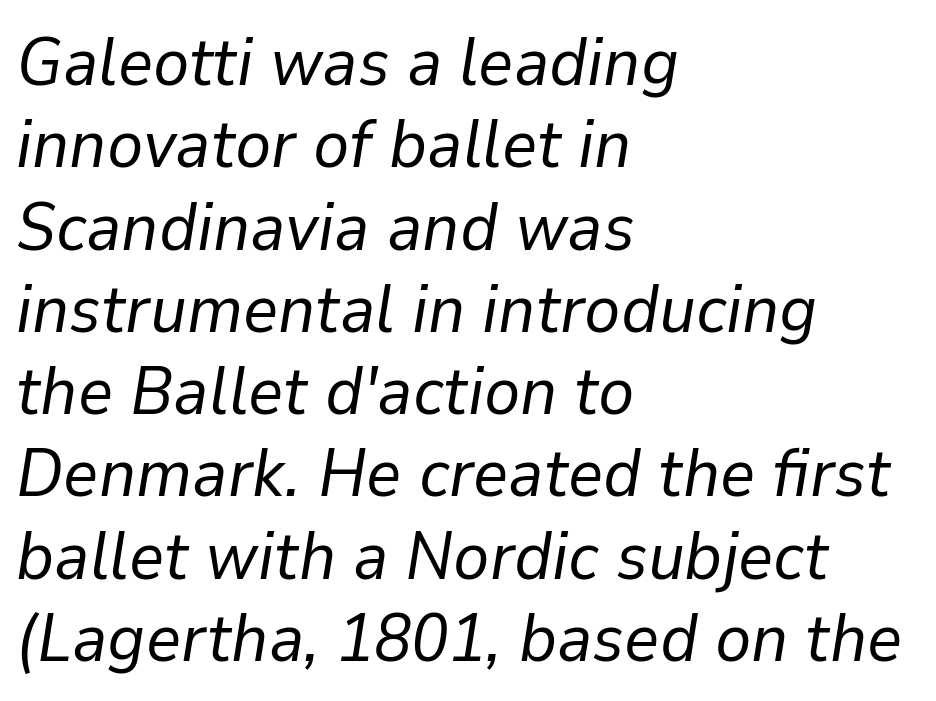
The image shows 68 px regular-weight type, italic (leaning right); set left-aligned, line spacing 1.21x, normal letter spacing, not underlined; low stroke contrast and a medium x-height.
